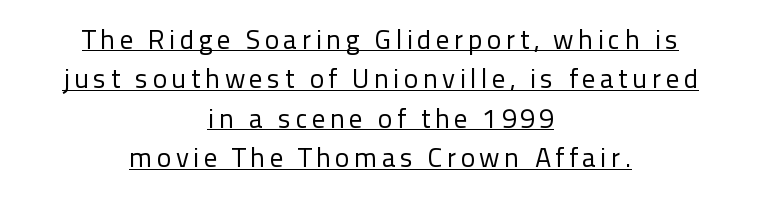
Q: Is the text bold? A: No.
Q: Is the text italic (slanted)? A: No, it is upright.
Q: Is the text underlined? A: Yes.
Q: How is the paragraph aligned? A: Centered.
Q: Is the spacing between lines tight, normal or loose? A: Normal.
